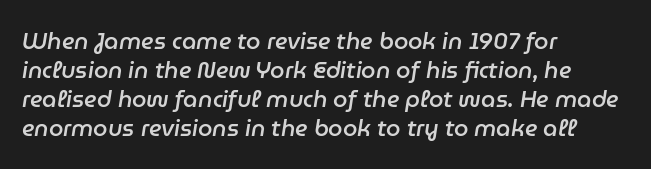
Q: Is the text bold? A: Semi-bold.
Q: Is the text italic (slanted)? A: Yes, it leans right by about 9 degrees.
Q: Is the text underlined? A: No.
Q: How is the paragraph aligned? A: Left-aligned.
Q: Is the spacing between letters normal or unusually wide? A: Normal.
Q: Is the spacing between lines tight, normal or loose? A: Normal.
